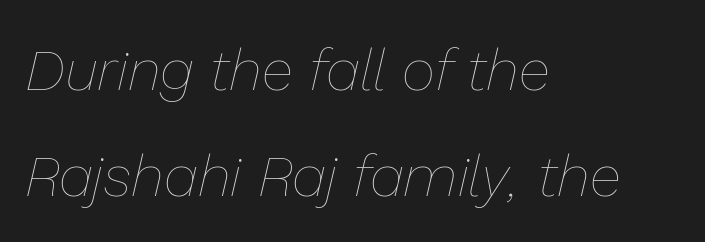
Character widths vary here, with narrow letters taking less room than wide ones. Bold? No — there's no thickening of the strokes. The foot of each line stays bare and open. Looking at the ascenders, they clearly lean.
